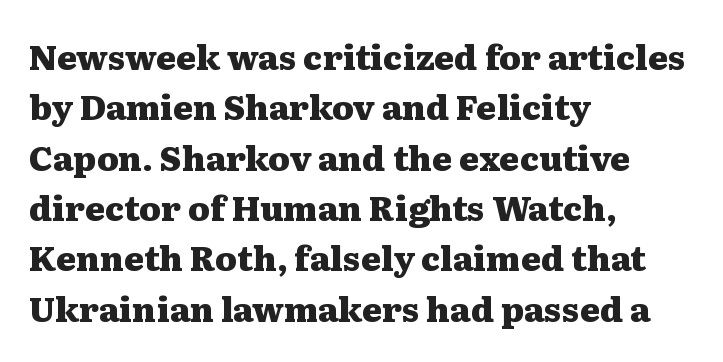
The text block is weighted toward the left margin, trailing off unevenly rightward. A typesetter would call this proportional, since set widths differ per character. Is this a sans? No — the strokes have serifs. Anything drawn beneath the words? Only blank space. Strokes here are thick enough to call this a true bold. A roman cut, with each character standing at attention.
